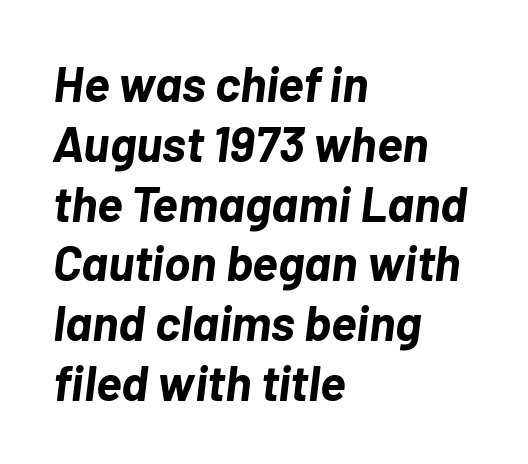
This is heavy type, rendered in bold. The passage shown has conventional tracking throughout. In terms of posture, this sample is oblique. The passage shown is typed in a proportional face where columns would drift.
